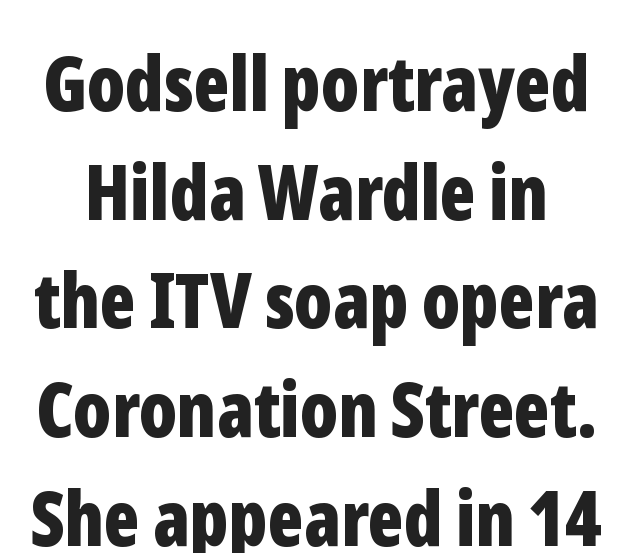
The image shows 76 px bold, condensed sans-serif type, upright; set normal line spacing (1.43x), normal letter spacing, not underlined; low stroke contrast and a medium x-height.
